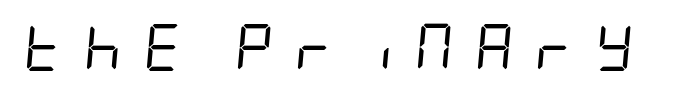
Counters stay open thanks to moderate or lighter strokes. Rule under the text: the space is simply empty. The passage shown leans; its letterforms are oblique. Tracking value appears strongly positive — letters spread wide.
